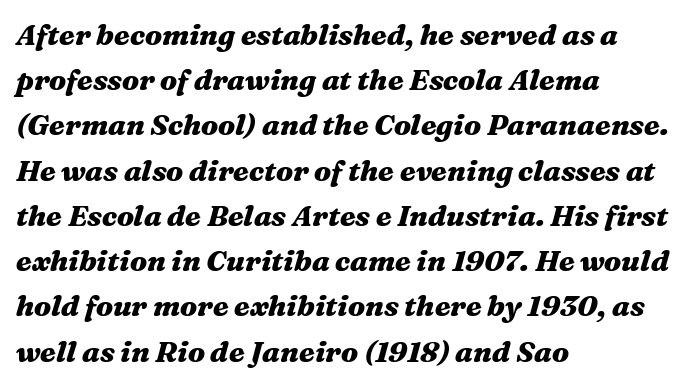
The text carries the slant typical of an italic or oblique font. A typesetter would call this leading conventional body-copy spacing. The glyphs are unaccompanied by any horizontal stroke below them. This sample has the flowing, uneven cadence of proportional lettering. Bold? Absolutely — the strokes are thick and heavy. In terms of letterspacing, this is plain default setting.
